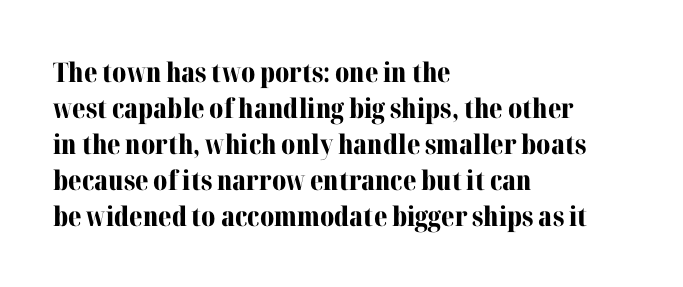
The image shows 27 px bold type, upright; set left-aligned, normal line spacing (1.33x), normal letter spacing, not underlined.
